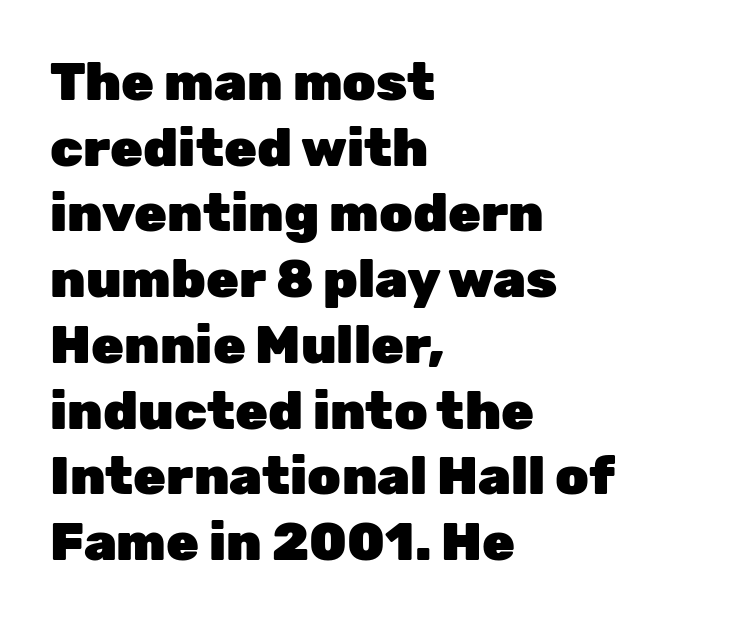
These lines are set flush left with a ragged right edge. Beneath every word, the page is bare. Unlike a traditional serif, this face leaves its strokes unadorned. Look at the stroke-to-counter ratio: heavy, a bold. Each letter keeps its own natural width here, so spacing adapts to shape. Inter-character spacing is left at the font's built-in metrics.
